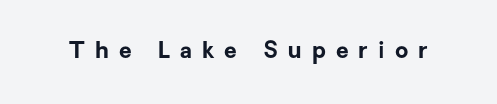
{"italic": "no", "bold": "yes", "underline": "no", "letter_spacing": "wide", "letter_spacing_em": 0.44, "glyph_px": 23}
